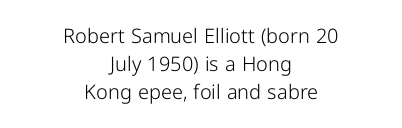
Q: Is the text bold? A: No.
Q: Is the text italic (slanted)? A: No, it is upright.
Q: Is the text underlined? A: No.
Q: How is the paragraph aligned? A: Centered.
Q: Is the spacing between letters normal or unusually wide? A: Normal.
Q: Is the spacing between lines tight, normal or loose? A: Normal.
